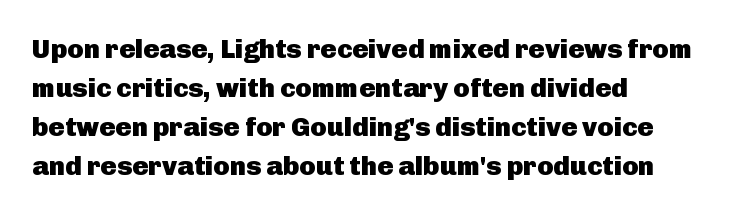
The image shows 27 px bold type, upright; set left-aligned, normal line spacing (1.45x), normal letter spacing, not underlined.
